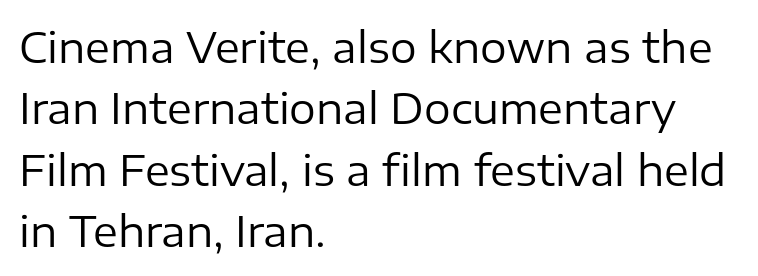
Vertical stems look standard width or narrower in stroke. The font's upright variant was chosen for this text. Regular leading. Each row of text sits above clean, open space.
